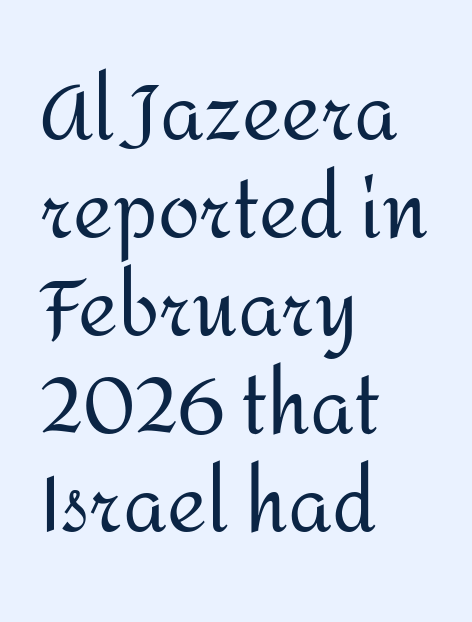
Is the letter spacing exaggerated? No — it looks like the ordinary default. This rendering uses left alignment, leaving the right contour irregular. Spacing verdict: proportional, widths tailored to each character. This sample uses an upright cut, with every glyph sitting square on the baseline. Students, observe: this is what conventionally led text looks like. Each letter's strokes conclude bluntly, with no projecting serifs.
